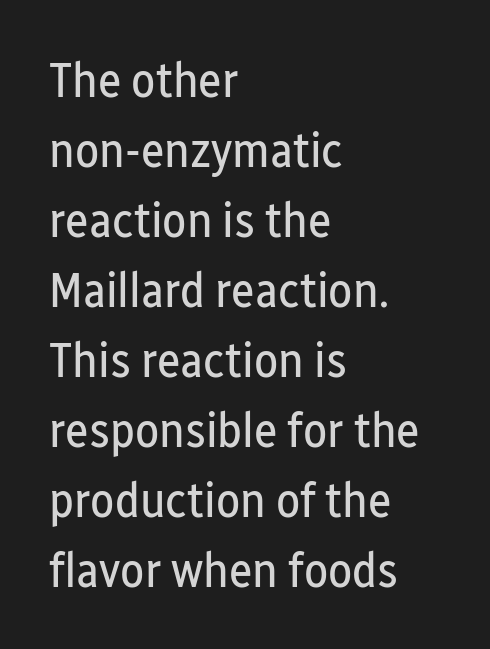
Q: Is the text bold? A: No.
Q: Is the text italic (slanted)? A: No, it is upright.
Q: Is the typeface a serif or a sans-serif typeface? A: Sans-serif.
Q: Is the text underlined? A: No.
Q: How is the paragraph aligned? A: Left-aligned.
Q: Is the spacing between letters normal or unusually wide? A: Normal.
Q: Is the spacing between lines tight, normal or loose? A: Normal.
Q: Width (condensed, normal, or wide)? A: Condensed.
Q: Stroke contrast? A: Low.
Q: x-height? A: Medium.
Q: Monospaced? A: No.
